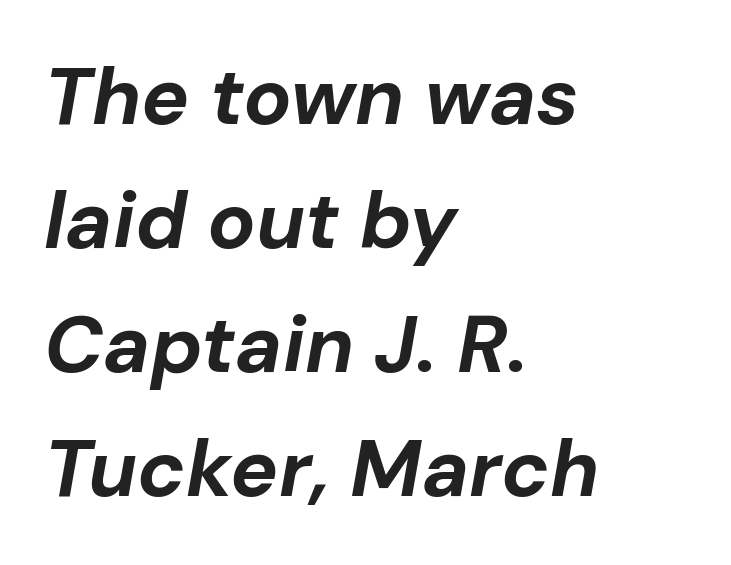
{"italic": "yes", "lean": "right", "slant_degrees": 10, "bold": "yes", "weight": "bold", "width": "normal", "stroke_contrast": "low", "x_height": "medium", "monospaced": "no", "underline": "no", "align": "left", "line_spacing": "normal", "line_spacing_ratio": 1.55, "letter_spacing": "normal", "letter_spacing_em": 0.0, "glyph_px": 80}
